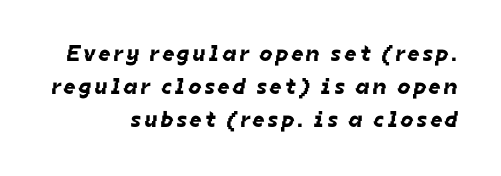
The specimen omits any rule beneath the text block's lines. Line spacing here is normal. Which margin do the lines hug? The right one — the left edge is uneven.
